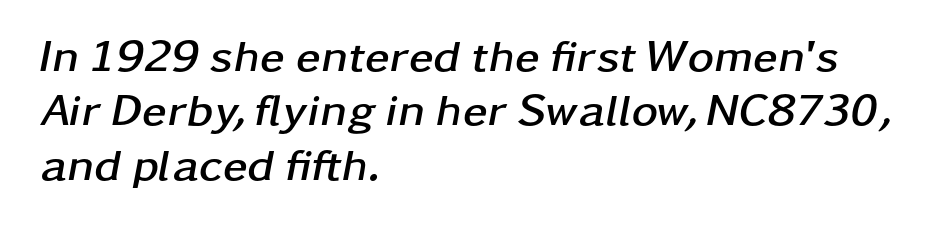
Q: Is the text bold? A: Yes.
Q: Is the text italic (slanted)? A: Yes, it leans right by about 11 degrees.
Q: Is the text underlined? A: No.
Q: How is the paragraph aligned? A: Left-aligned.
Q: Is the spacing between letters normal or unusually wide? A: Normal.
Q: Width (condensed, normal, or wide)? A: Wide.
Q: Stroke contrast? A: Low.
Q: x-height? A: Medium.
Q: Monospaced? A: No.
